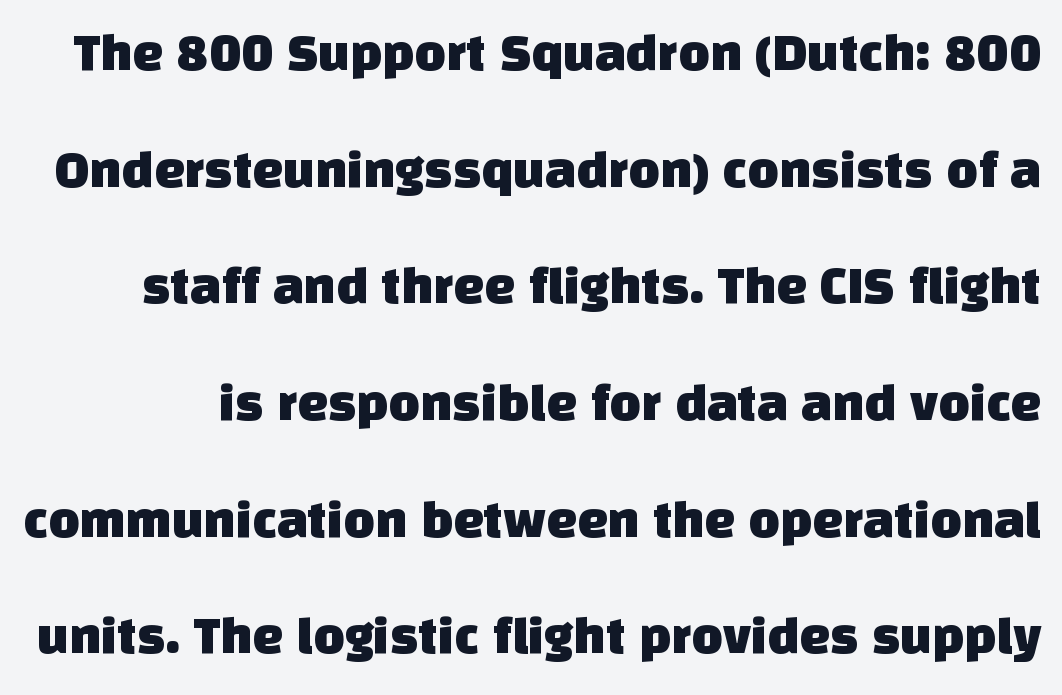
No extra tracking has been applied to these lines. The font family rendered here belongs to the sans-serif group. Regarding leading, the lines here are spaced well apart. Each row of text sits above clean, open space. Varying glyph widths throughout — classic text-font behaviour.
